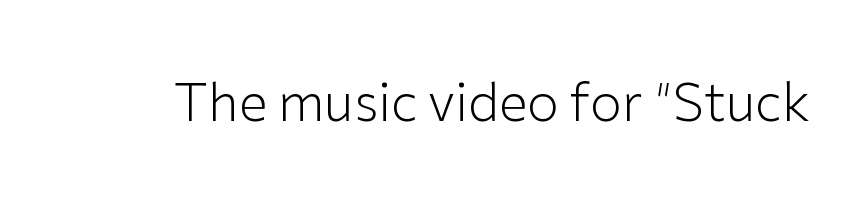
The image shows 52 px light sans-serif type, upright; set normal letter spacing, not underlined; low stroke contrast and a medium x-height.
